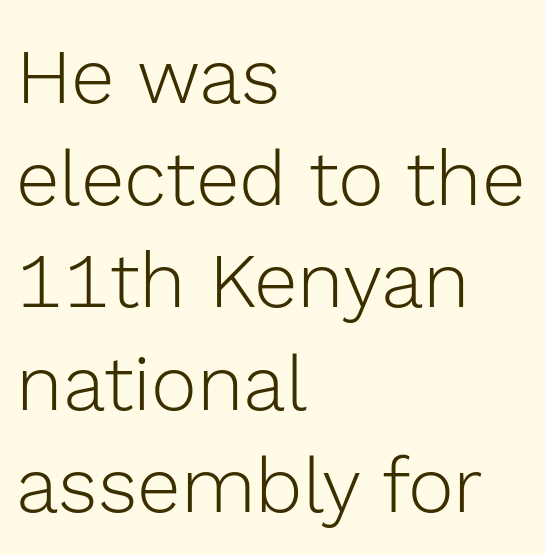
The image shows 78 px light sans-serif type, upright; set left-aligned, normal line spacing (1.31x), normal letter spacing, not underlined; a medium x-height.
